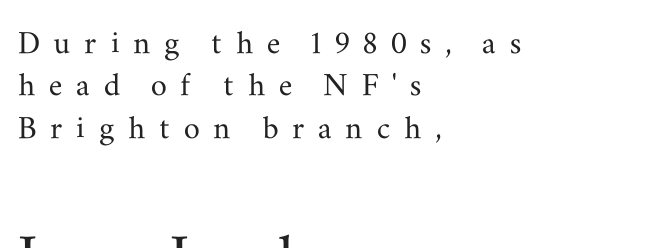
Q: Is the text italic (slanted)? A: No, it is upright.
Q: Is the typeface a serif or a sans-serif typeface? A: Serif.
Q: Is the text underlined? A: No.
Q: How is the paragraph aligned? A: Left-aligned.
Q: Is the spacing between letters normal or unusually wide? A: Unusually wide.
Q: Is the spacing between lines tight, normal or loose? A: Tight.
Q: Which block of text is set in a larger size, the first (top) or the second (bottom)? A: The second (bottom) one.
Q: Width (condensed, normal, or wide)? A: Wide.
Q: Stroke contrast? A: Medium.
Q: x-height? A: Small.
Q: Monospaced? A: No.
